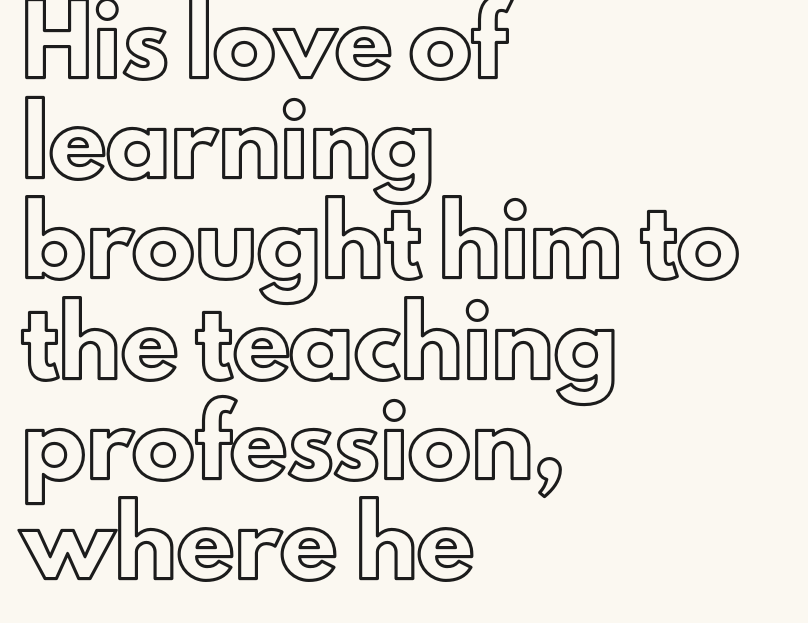
The image shows 63 px text type, upright; set left-aligned, normal line spacing (1.59x), normal letter spacing, not underlined; a small x-height.
